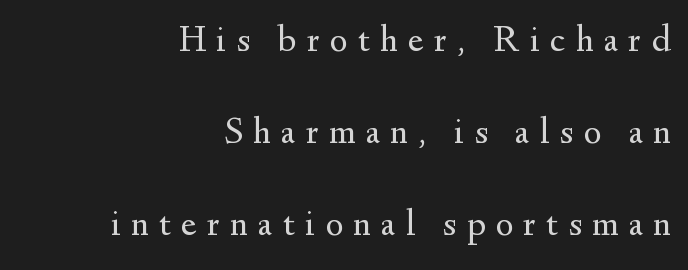
{"serif": "yes", "italic": "no", "bold": "no", "weight": "regular", "width": "normal", "stroke_contrast": "medium", "x_height": "small", "monospaced": "no", "underline": "no", "align": "right", "line_spacing": "loose", "line_spacing_ratio": 2.42, "letter_spacing": "wide", "letter_spacing_em": 0.27, "glyph_px": 38}
